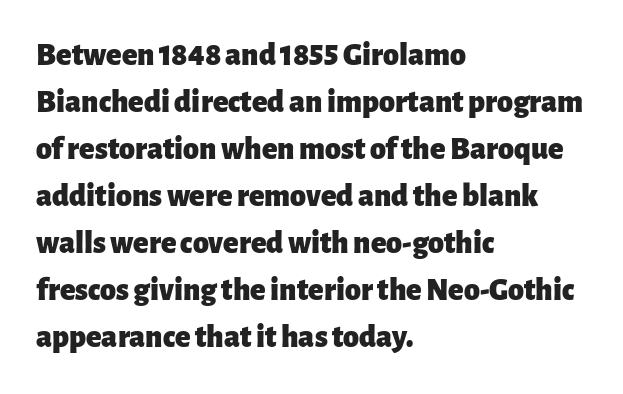
{"serif": "no", "italic": "no", "bold": "yes", "weight": "heavy", "width": "normal", "stroke_contrast": "low", "x_height": "medium", "monospaced": "no", "underline": "no", "align": "left", "line_spacing": "normal", "line_spacing_ratio": 1.47, "letter_spacing": "normal", "letter_spacing_em": 0.0, "glyph_px": 32}
